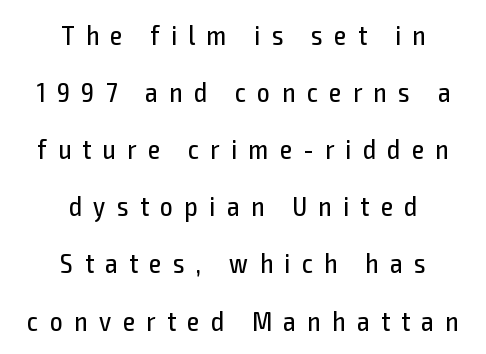
{"serif": "no", "italic": "no", "bold": "no", "weight": "regular", "width": "condensed", "x_height": "medium", "monospaced": "no", "underline": "no", "align": "center", "line_spacing": "loose", "line_spacing_ratio": 2.04, "letter_spacing": "wide", "letter_spacing_em": 0.41, "glyph_px": 28}
